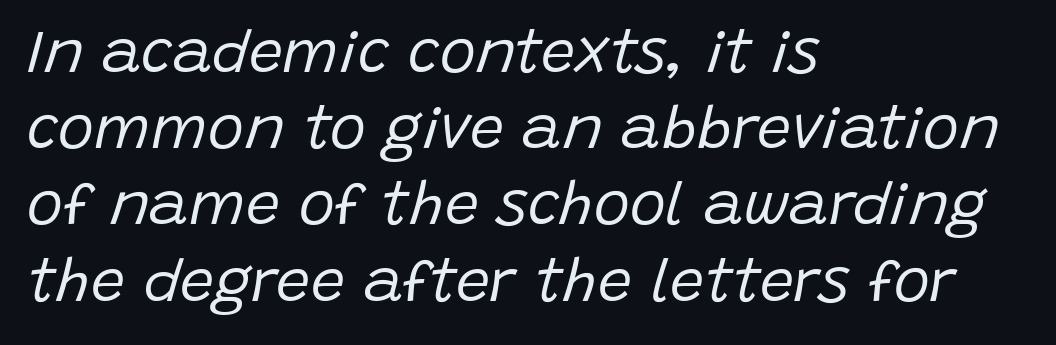
{"italic": "yes", "lean": "right", "slant_degrees": 15, "bold": "no", "weight": "regular", "width": "normal", "stroke_contrast": "low", "x_height": "large", "monospaced": "no", "underline": "no", "align": "left", "line_spacing": "normal", "line_spacing_ratio": 1.25, "letter_spacing": "normal", "letter_spacing_em": 0.0, "glyph_px": 61}
